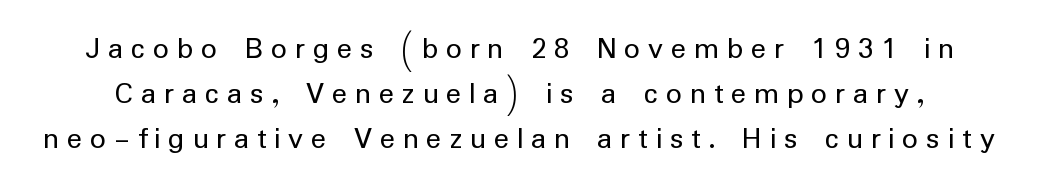
Q: Is the text bold? A: No.
Q: Is the text italic (slanted)? A: No, it is upright.
Q: Is the typeface a serif or a sans-serif typeface? A: Sans-serif.
Q: Is the text underlined? A: No.
Q: Is the spacing between letters normal or unusually wide? A: Unusually wide.
Q: Is the spacing between lines tight, normal or loose? A: Normal.
Q: Width (condensed, normal, or wide)? A: Normal.
Q: Stroke contrast? A: Low.
Q: x-height? A: Medium.
Q: Monospaced? A: No.
